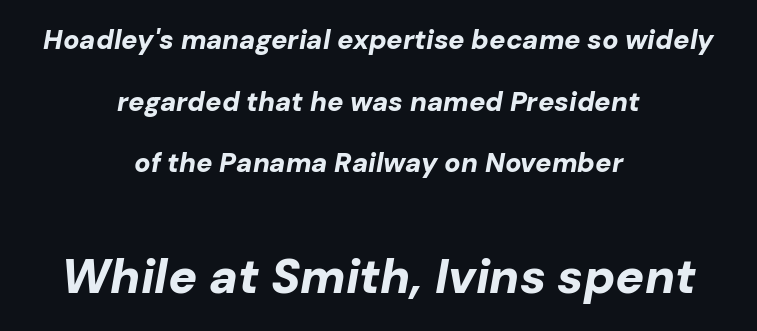
You could call the tracking neutral — neither tight nor loose. Compare the two chunks: the lower has the greater cap height. Quick note: italic. Vertical spacing — loose. Each letter keeps its own natural width here, so spacing adapts to shape.
